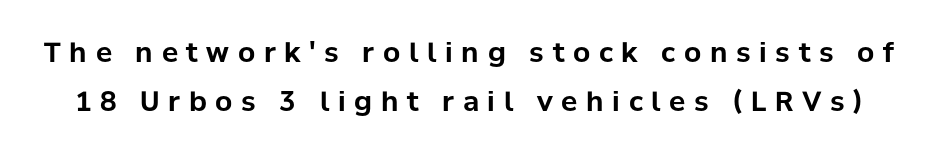
Notice how thick the strokes are: this is what a full bold looks like. No word sits above an underline. Spacing between characters has been opened up far beyond the box default. Tall strokes in this sample are plumb rather than angled.
